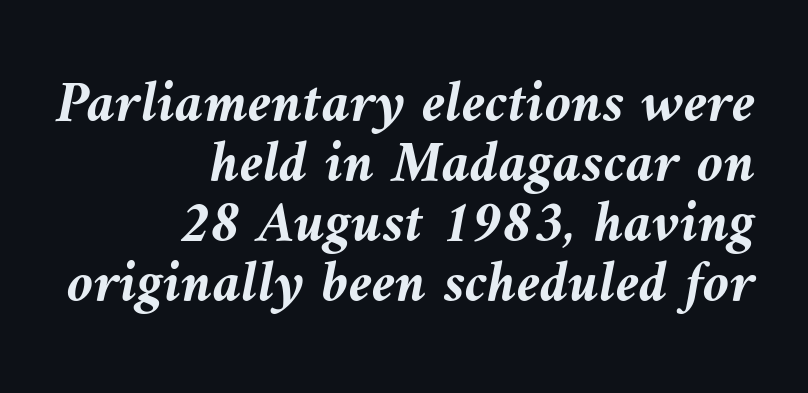
Q: Is the text bold? A: Yes.
Q: Is the text italic (slanted)? A: Yes, it leans left by about 10 degrees.
Q: Is the text underlined? A: No.
Q: How is the paragraph aligned? A: Right-aligned.
Q: Is the spacing between letters normal or unusually wide? A: Normal.
Q: Is the spacing between lines tight, normal or loose? A: Tight.
Q: Width (condensed, normal, or wide)? A: Normal.
Q: Stroke contrast? A: Medium.
Q: x-height? A: Medium.
Q: Monospaced? A: No.
